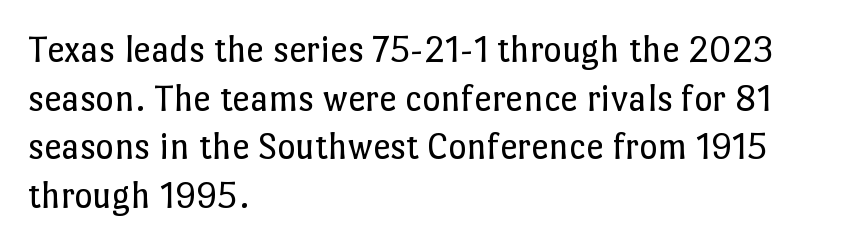
The image shows 39 px regular-weight type, upright; set left-aligned, normal line spacing (1.25x), normal letter spacing, not underlined; low stroke contrast and a medium x-height.
